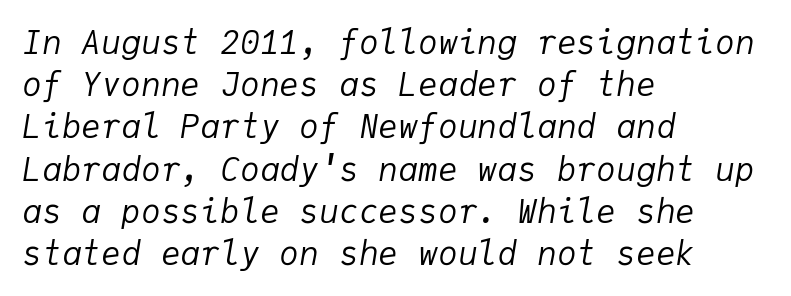
The image shows 33 px regular-weight type, italic (leaning right), monospaced; set left-aligned, normal line spacing (1.28x), normal letter spacing, not underlined; low stroke contrast and a medium x-height.
